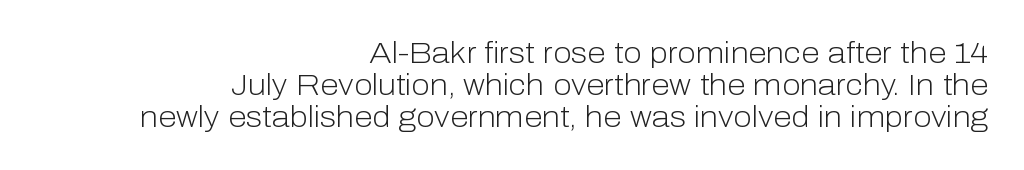
Q: Is the text bold? A: No.
Q: Is the text italic (slanted)? A: No, it is upright.
Q: Is the typeface a serif or a sans-serif typeface? A: Sans-serif.
Q: Is the text underlined? A: No.
Q: How is the paragraph aligned? A: Right-aligned.
Q: Is the spacing between letters normal or unusually wide? A: Normal.
Q: Is the spacing between lines tight, normal or loose? A: Tight.
Q: Width (condensed, normal, or wide)? A: Normal.
Q: Stroke contrast? A: Low.
Q: x-height? A: Medium.
Q: Monospaced? A: No.
